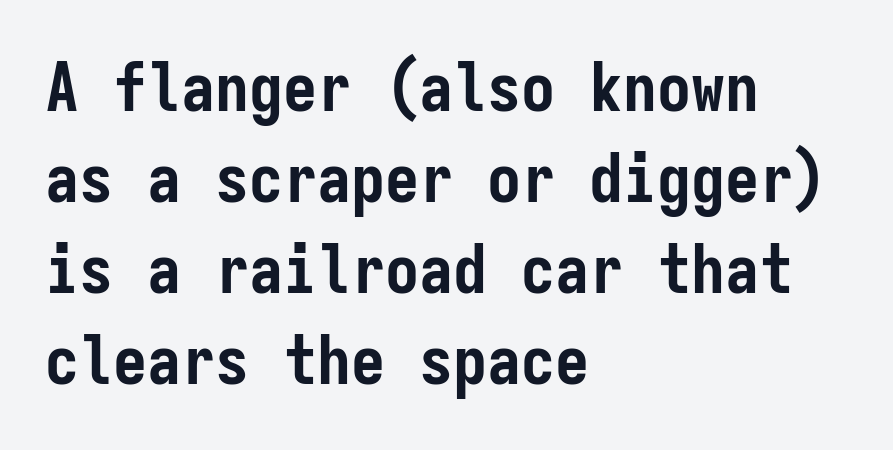
Q: Is the text bold? A: Yes.
Q: Is the text italic (slanted)? A: No, it is upright.
Q: Is the typeface a serif or a sans-serif typeface? A: Sans-serif.
Q: Is the text underlined? A: No.
Q: How is the paragraph aligned? A: Left-aligned.
Q: Is the spacing between letters normal or unusually wide? A: Normal.
Q: Is the spacing between lines tight, normal or loose? A: Normal.
Q: Width (condensed, normal, or wide)? A: Condensed.
Q: Stroke contrast? A: Low.
Q: x-height? A: Medium.
Q: Monospaced? A: Yes.
